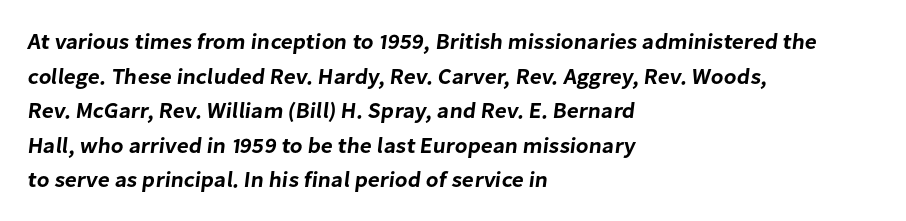
Q: Is the text underlined? A: No.
Q: How is the paragraph aligned? A: Left-aligned.
Q: Is the spacing between letters normal or unusually wide? A: Normal.
Q: Is the spacing between lines tight, normal or loose? A: Normal.
